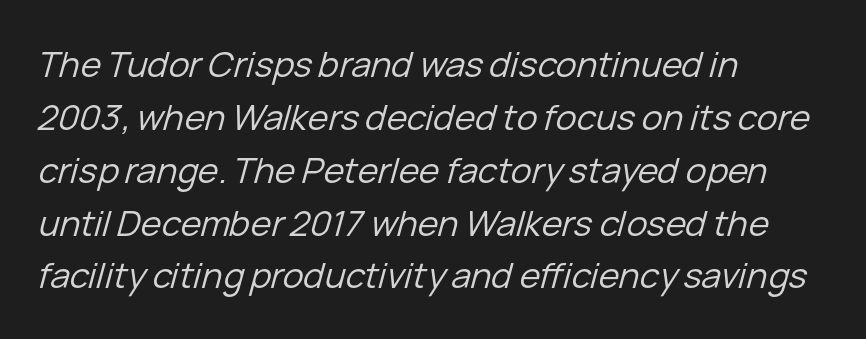
The whole block is typeset with a tilt. One-word summary of the alignment: left. Any mark beneath the type? The region is blank. Honestly, the letter spacing is just normal — you wouldn't notice it.
